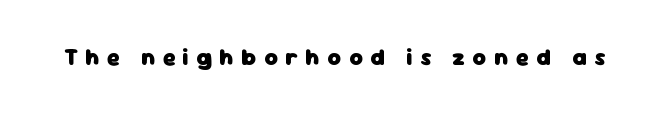
This sample uses an upright cut, with every glyph sitting square on the baseline. Unmarked baselines from the first word to the last. Spacing between characters has been opened up far beyond the box default. How heavy is the stroke? Heavy — this is a bold.
